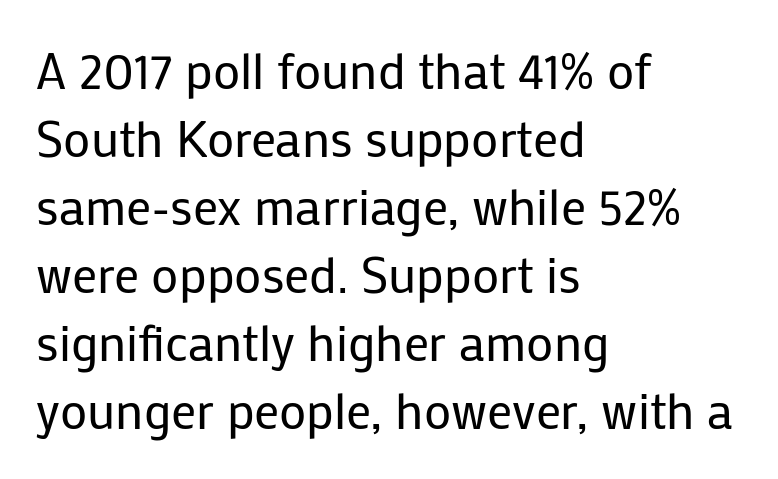
Is the block centered? No — it sits flush against the left margin. Does extra space separate the letters? No, they use regular spacing. If you drew a line through each stem, it would be perfectly vertical. The font sits on the lighter half of the weight spectrum, regular included.
